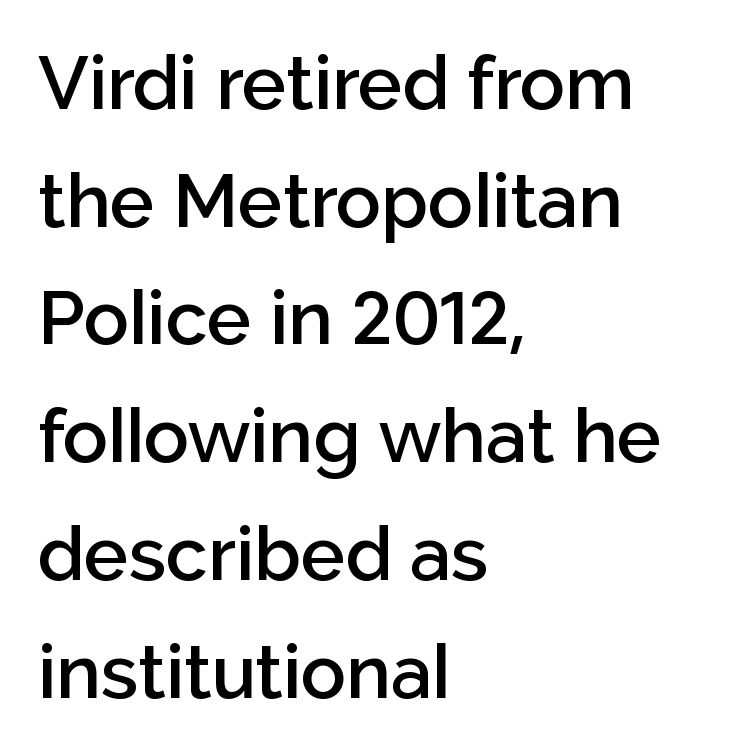
Q: Is the text bold? A: Semi-bold.
Q: Is the text italic (slanted)? A: No, it is upright.
Q: Is the typeface a serif or a sans-serif typeface? A: Sans-serif.
Q: Is the text underlined? A: No.
Q: How is the paragraph aligned? A: Left-aligned.
Q: Is the spacing between letters normal or unusually wide? A: Normal.
Q: Is the spacing between lines tight, normal or loose? A: Normal.
Q: Width (condensed, normal, or wide)? A: Normal.
Q: Stroke contrast? A: Low.
Q: x-height? A: Medium.
Q: Monospaced? A: No.
